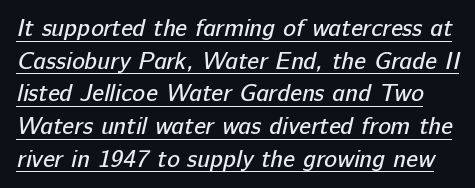
Q: Is the text bold? A: No.
Q: Is the text underlined? A: Yes.
Q: Is the spacing between letters normal or unusually wide? A: Normal.
Q: Is the spacing between lines tight, normal or loose? A: Normal.
